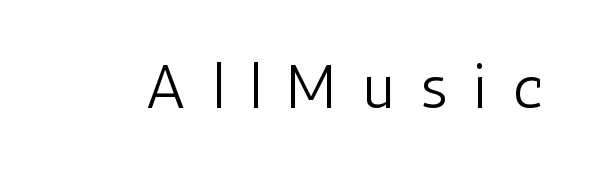
The horizontal fit of the characters is loose and conspicuously gappy. The glyphs are unaccompanied by any horizontal stroke below them. Typographically, this falls in the sans-serif category. Summary of weight: not heavy and not bold. The passage shown is typed in a proportional face where columns would drift. It's the straight-up-and-down kind of type.
